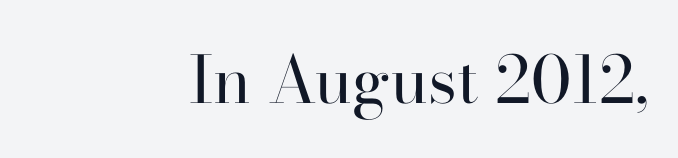
Q: Is the text bold? A: No.
Q: Is the text italic (slanted)? A: No, it is upright.
Q: Is the typeface a serif or a sans-serif typeface? A: Serif.
Q: Is the text underlined? A: No.
Q: How is the paragraph aligned? A: Right-aligned.
Q: Is the spacing between letters normal or unusually wide? A: Normal.
Q: Width (condensed, normal, or wide)? A: Normal.
Q: Stroke contrast? A: High.
Q: x-height? A: Small.
Q: Monospaced? A: No.
